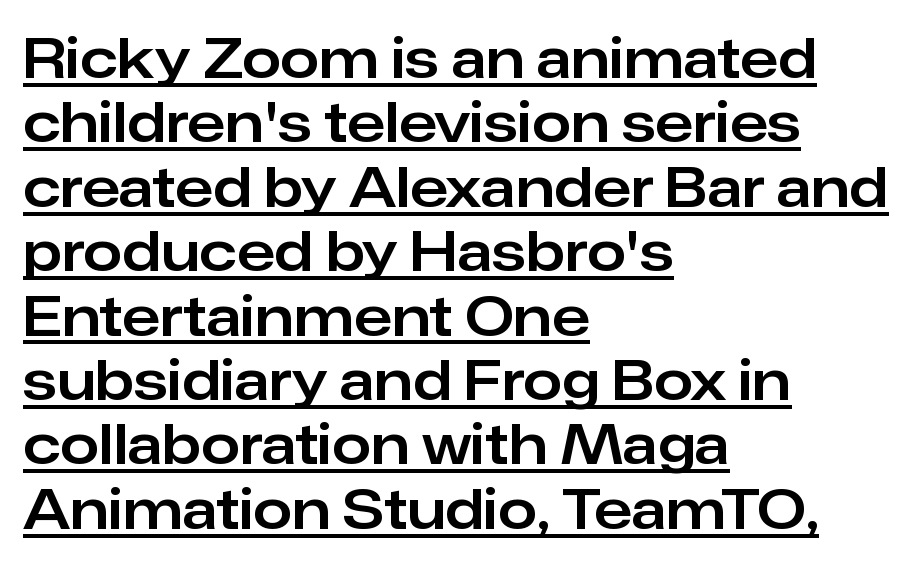
The image shows 56 px sans-serif type, upright; set left-aligned, tight line spacing (1.15x), normal letter spacing, underlined; low stroke contrast and a medium x-height.
